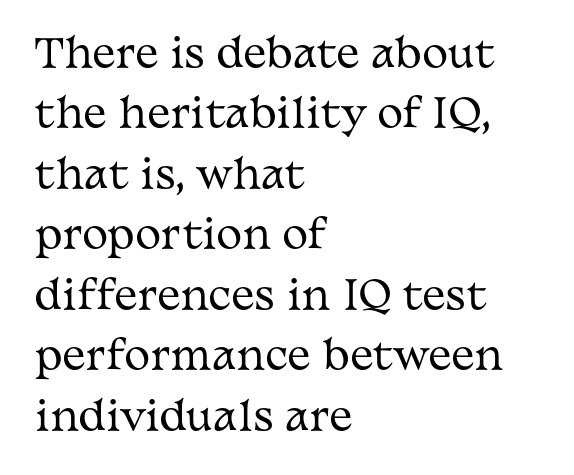
The image shows 39 px regular-weight, wide serif type, upright; set left-aligned, normal line spacing (1.55x), normal letter spacing, not underlined; medium stroke contrast and a medium x-height.
